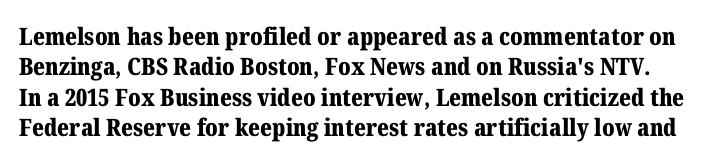
Thick stems and heavy bowls — unmistakably bold. Only glyphs here, with clear space below each row. Nothing unusual about the tracking: characters are spaced as the font intends. Reading down the column, the eye jumps a familiar distance to each next line. Unlike italic type, these characters show no tilt at all.
